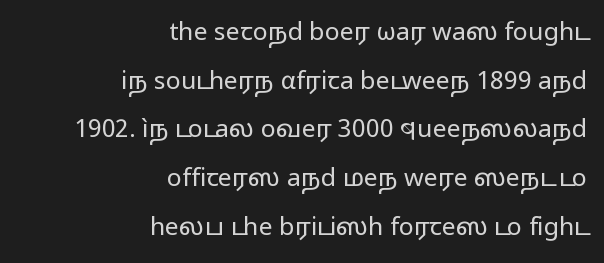
{"italic": "no", "bold": "no", "underline": "no", "align": "right", "line_spacing": "loose", "line_spacing_ratio": 1.95, "letter_spacing": "normal", "letter_spacing_em": 0.0, "glyph_px": 25}
